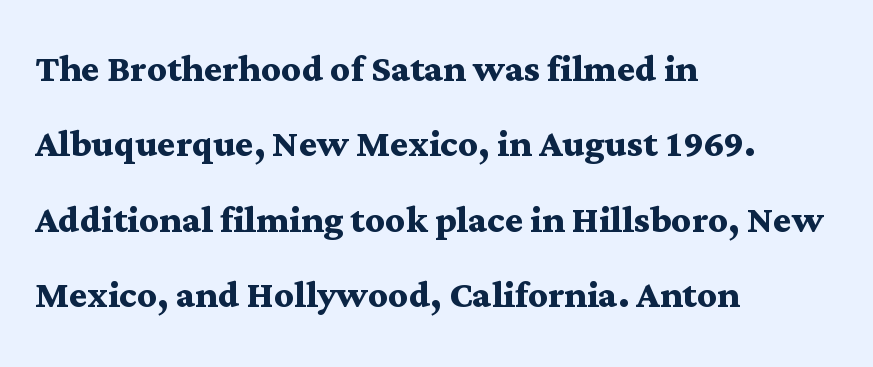
Q: Is the text bold? A: Yes.
Q: Is the text italic (slanted)? A: No, it is upright.
Q: Is the typeface a serif or a sans-serif typeface? A: Serif.
Q: Is the text underlined? A: No.
Q: How is the paragraph aligned? A: Left-aligned.
Q: Is the spacing between letters normal or unusually wide? A: Normal.
Q: Is the spacing between lines tight, normal or loose? A: Normal.
Q: Width (condensed, normal, or wide)? A: Wide.
Q: Stroke contrast? A: Medium.
Q: x-height? A: Medium.
Q: Monospaced? A: No.
